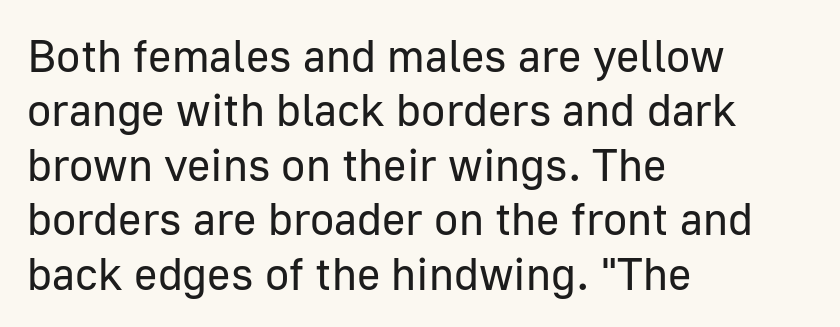
{"serif": "no", "italic": "no", "bold": "no", "weight": "regular", "width": "normal", "stroke_contrast": "low", "x_height": "medium", "monospaced": "no", "underline": "no", "align": "left", "line_spacing_ratio": 1.21, "letter_spacing": "normal", "letter_spacing_em": 0.0, "glyph_px": 45}
